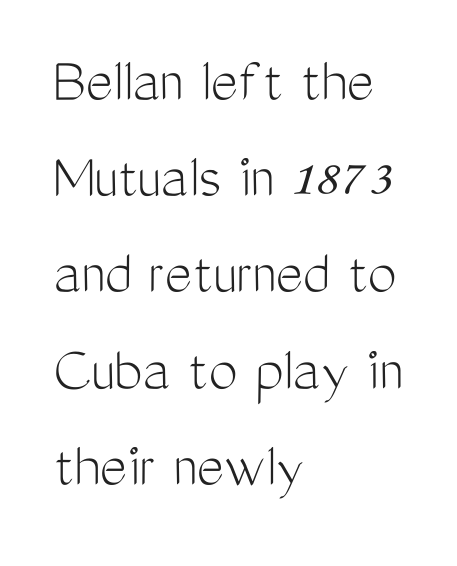
The image shows 65 px light, condensed sans-serif type, upright; set left-aligned, normal line spacing (1.48x), normal letter spacing, not underlined; medium stroke contrast and a medium x-height.
